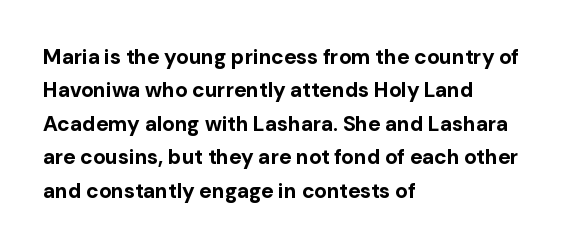
The image shows 21 px bold type, upright; set left-aligned, normal line spacing (1.59x), normal letter spacing, not underlined.
